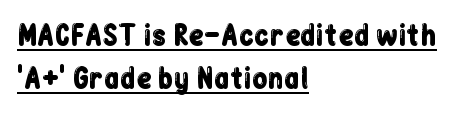
Q: Is the text italic (slanted)? A: No, it is upright.
Q: Is the typeface a serif or a sans-serif typeface? A: Sans-serif.
Q: Is the text underlined? A: Yes.
Q: How is the paragraph aligned? A: Left-aligned.
Q: Is the spacing between letters normal or unusually wide? A: Normal.
Q: Is the spacing between lines tight, normal or loose? A: Normal.
Q: Width (condensed, normal, or wide)? A: Condensed.
Q: Stroke contrast? A: Low.
Q: x-height? A: Medium.
Q: Monospaced? A: No.
